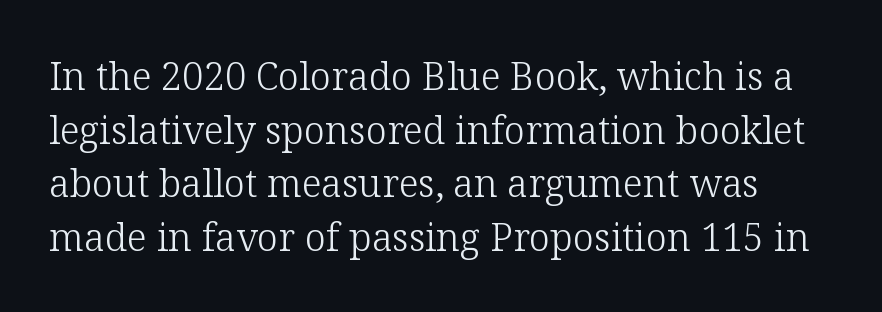
Q: Is the text bold? A: No.
Q: Is the text italic (slanted)? A: No, it is upright.
Q: Is the typeface a serif or a sans-serif typeface? A: Serif.
Q: Is the text underlined? A: No.
Q: Is the spacing between letters normal or unusually wide? A: Normal.
Q: Is the spacing between lines tight, normal or loose? A: Normal.
Q: Width (condensed, normal, or wide)? A: Normal.
Q: Stroke contrast? A: Low.
Q: x-height? A: Medium.
Q: Monospaced? A: No.
